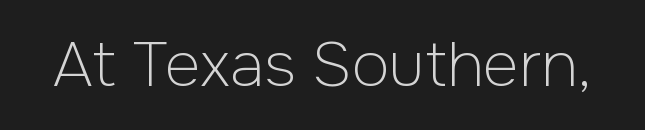
Q: Is the text bold? A: No.
Q: Is the text italic (slanted)? A: No, it is upright.
Q: Is the typeface a serif or a sans-serif typeface? A: Sans-serif.
Q: Is the text underlined? A: No.
Q: Is the spacing between letters normal or unusually wide? A: Normal.
Q: Width (condensed, normal, or wide)? A: Normal.
Q: Stroke contrast? A: Low.
Q: x-height? A: Medium.
Q: Monospaced? A: No.
